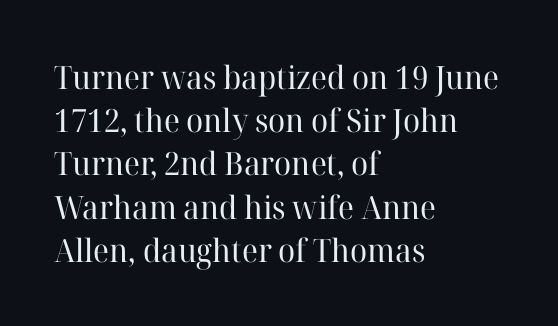
The paragraph has a hard left edge and a soft right edge. Plain, unruled lines of type. Students, note that the glyphs here touch the page at normal intervals. Nope, not italic — everything's standing straight.
